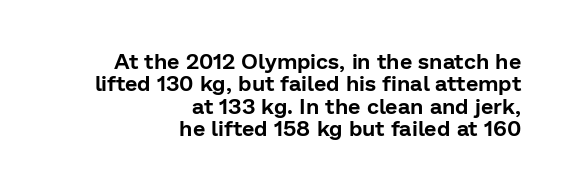
Q: Is the text italic (slanted)? A: No, it is upright.
Q: Is the text underlined? A: No.
Q: How is the paragraph aligned? A: Right-aligned.
Q: Is the spacing between letters normal or unusually wide? A: Normal.
Q: Is the spacing between lines tight, normal or loose? A: Tight.
